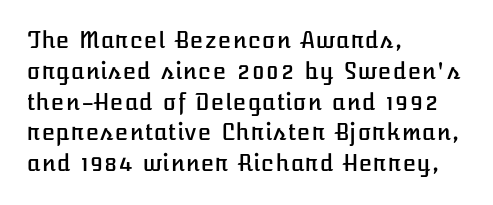
The image shows 22 px text type, upright; set left-aligned, normal line spacing (1.4x), normal letter spacing, not underlined.
